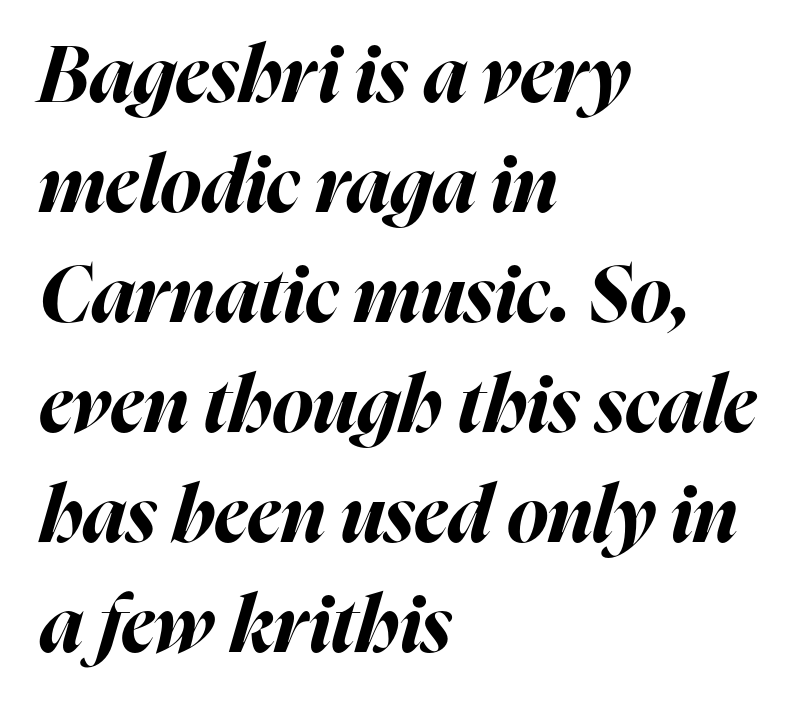
The image shows 78 px bold type, italic (leaning right); set left-aligned, normal line spacing (1.41x), normal letter spacing, not underlined; high stroke contrast and a medium x-height.
